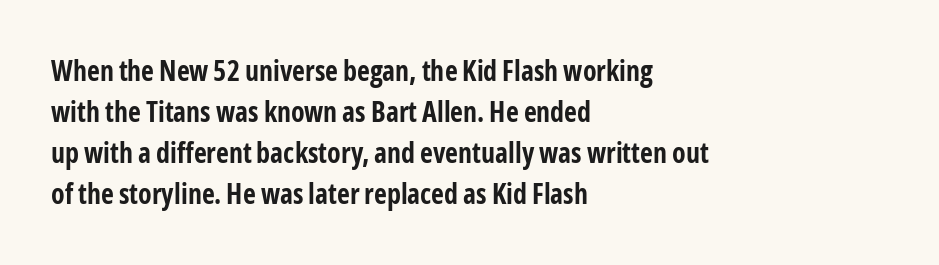
Q: Is the text bold? A: Yes.
Q: Is the text italic (slanted)? A: No, it is upright.
Q: Is the typeface a serif or a sans-serif typeface? A: Sans-serif.
Q: Is the text underlined? A: No.
Q: How is the paragraph aligned? A: Left-aligned.
Q: Is the spacing between letters normal or unusually wide? A: Normal.
Q: Is the spacing between lines tight, normal or loose? A: Normal.
Q: Width (condensed, normal, or wide)? A: Condensed.
Q: Stroke contrast? A: Low.
Q: x-height? A: Medium.
Q: Monospaced? A: No.
